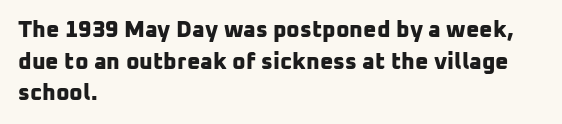
The image shows 23 px bold type; set left-aligned, normal line spacing (1.38x), normal letter spacing, not underlined.
